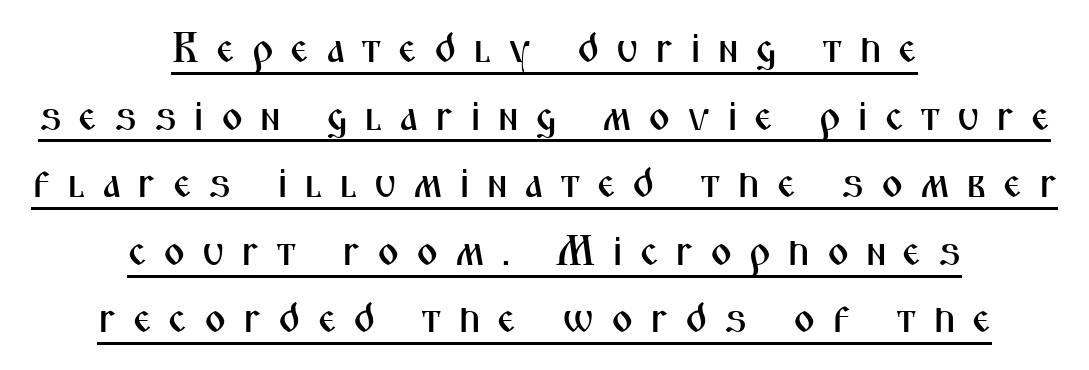
Typeset on center — no edge is straight. Characters remain perfectly vertical along every line. Proportional: the letters do not fall into vertical columns. The sample's only ornament is a line tracing under the words. Each letter's strokes conclude bluntly, with no projecting serifs.
